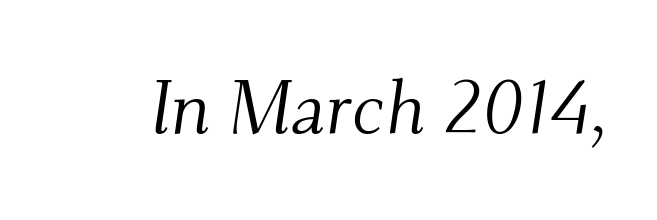
The characters display serif detailing at their extremities. A clean baseline with only descenders dipping below it. Summary of weight: not heavy and not bold. Yep, that's italic — everything's leaning. Varying glyph widths throughout — classic text-font behaviour. Words appear dense and cohesive because spacing is normal.
